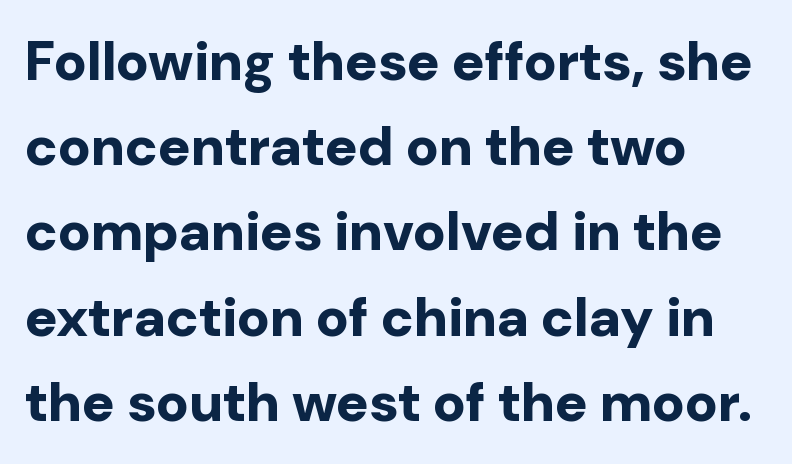
Character widths vary here, with narrow letters taking less room than wide ones. Designer's note — italics off, roman on. The foot of each line stays bare and open. Are there feet on the stems? There aren't — it's a sans. Each word holds together tightly as a unit, with standard inter-letter gaps.
